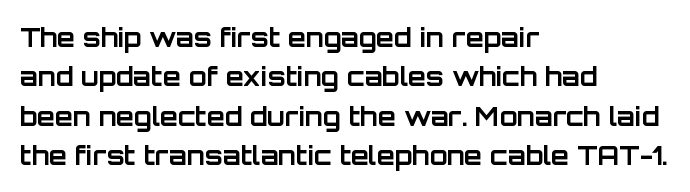
Q: Is the text bold? A: Yes.
Q: Is the text italic (slanted)? A: No, it is upright.
Q: Is the text underlined? A: No.
Q: How is the paragraph aligned? A: Left-aligned.
Q: Is the spacing between letters normal or unusually wide? A: Normal.
Q: Is the spacing between lines tight, normal or loose? A: Normal.
